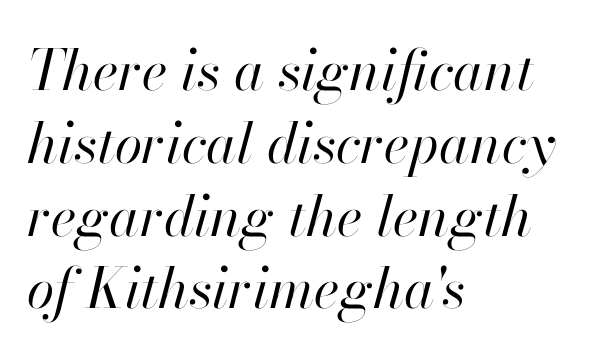
The letters are slanted; this is an italic face. One-word summary of the alignment: left. Letter spacing: default. Lines of text with bare space underneath. The block of text has a typical density, with ordinary space between rows.
